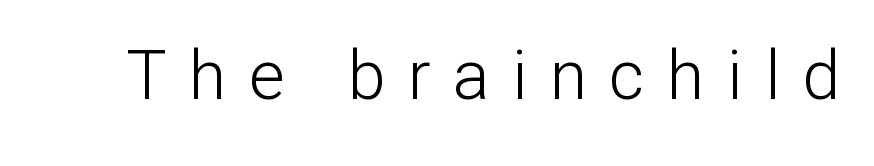
Posture: vertical. Nothing sits at the stroke ends, so this counts as sans-serif. You could not count columns in this text — the font is proportionally spaced. This rendering features lettering with no underline. Ink coverage per letter is moderate at most. The horizontal fit of the characters is loose and conspicuously gappy.
